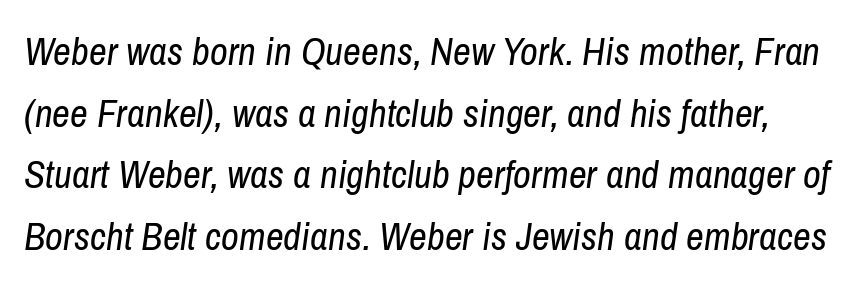
Bold? No — there's no thickening of the strokes. The passage shown is typed in a proportional face where columns would drift. Lines of text with bare space underneath. The axis of the letterforms is tilted away from vertical.
